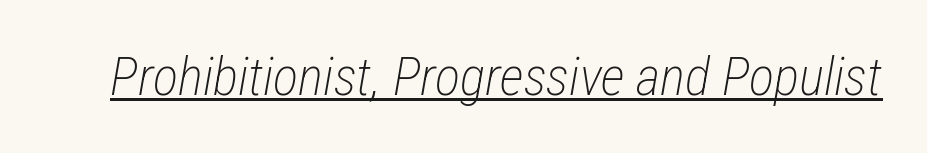
The image shows 53 px light, condensed type, italic (leaning right); set normal letter spacing, underlined; low stroke contrast and a medium x-height.
